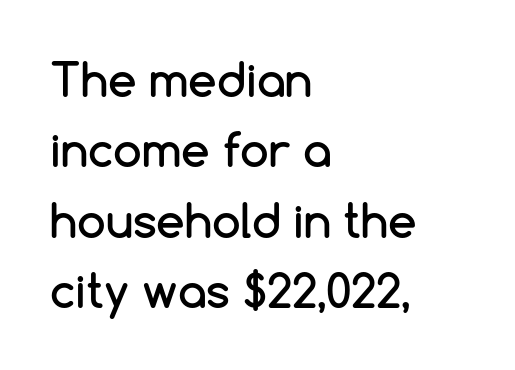
Q: Is the text italic (slanted)? A: No, it is upright.
Q: Is the typeface a serif or a sans-serif typeface? A: Sans-serif.
Q: Is the text underlined? A: No.
Q: How is the paragraph aligned? A: Left-aligned.
Q: Is the spacing between letters normal or unusually wide? A: Normal.
Q: Is the spacing between lines tight, normal or loose? A: Normal.
Q: Width (condensed, normal, or wide)? A: Normal.
Q: Stroke contrast? A: Low.
Q: x-height? A: Medium.
Q: Monospaced? A: No.
